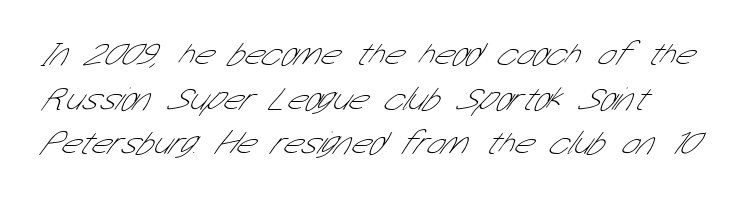
The image shows 33 px thin, condensed sans-serif type; set normal line spacing (1.35x), normal letter spacing, not underlined; low stroke contrast and a medium x-height.
